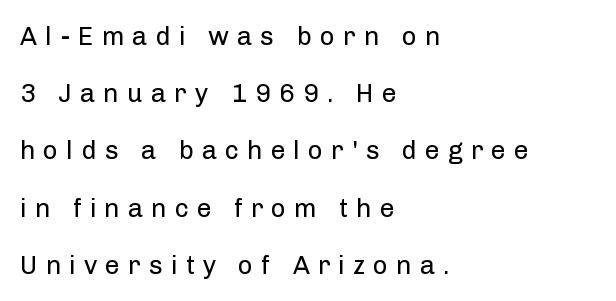
The image shows 26 px text type, upright; set left-aligned, loose line spacing (2.2x), unusually wide letter spacing (+0.31 em), not underlined.
